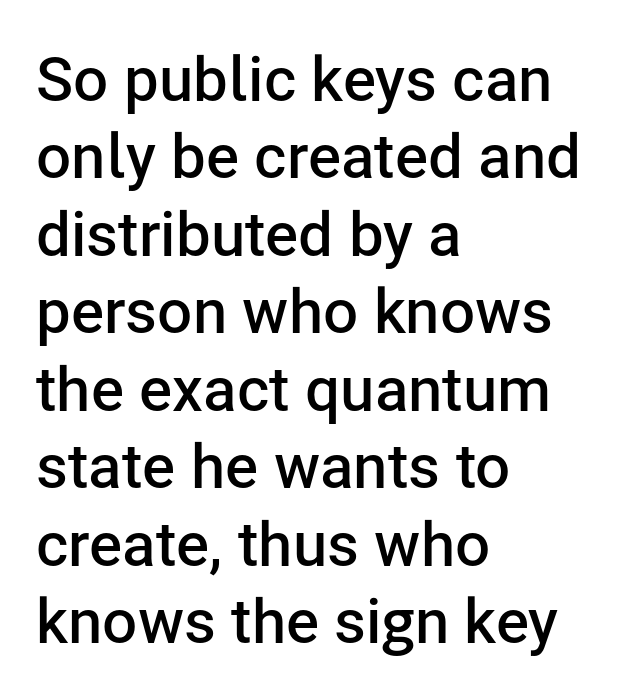
Q: Is the text bold? A: Semi-bold.
Q: Is the text italic (slanted)? A: No, it is upright.
Q: Is the typeface a serif or a sans-serif typeface? A: Sans-serif.
Q: Is the text underlined? A: No.
Q: How is the paragraph aligned? A: Left-aligned.
Q: Is the spacing between letters normal or unusually wide? A: Normal.
Q: Is the spacing between lines tight, normal or loose? A: Normal.
Q: Width (condensed, normal, or wide)? A: Normal.
Q: Stroke contrast? A: Low.
Q: x-height? A: Medium.
Q: Monospaced? A: No.
